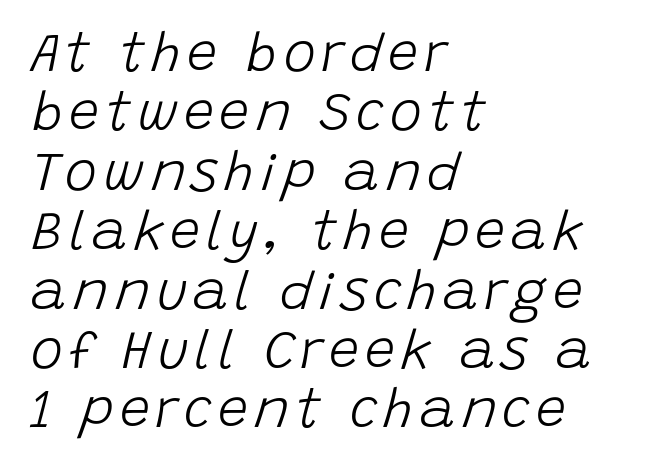
Designer's note — italics engaged. The setting favours the left margin, as ordinary paragraphs usually do. The space directly below the letters is spotless. Think standard paragraph weight, or any step lighter than that. Is this a fixed-width face? No — the glyphs have proportional, varying widths. Interline gaps are noticeably narrow in this sample.
